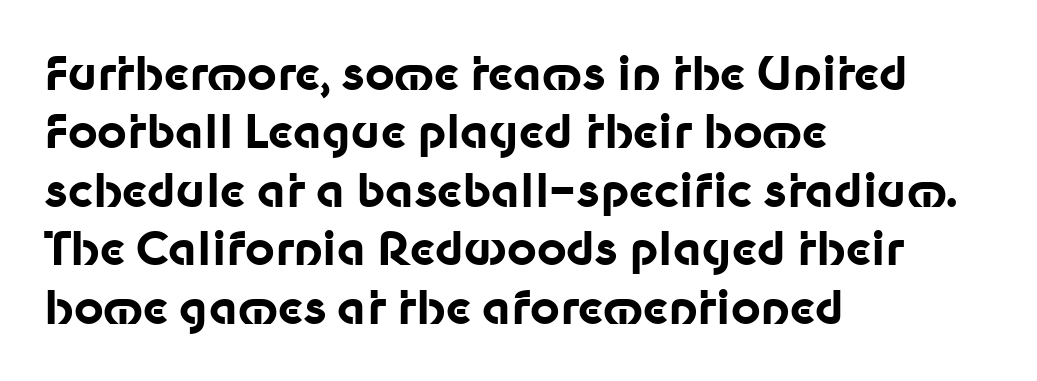
The image shows 46 px bold sans-serif type, upright; set left-aligned, normal line spacing (1.27x), normal letter spacing, not underlined; low stroke contrast and a medium x-height.
